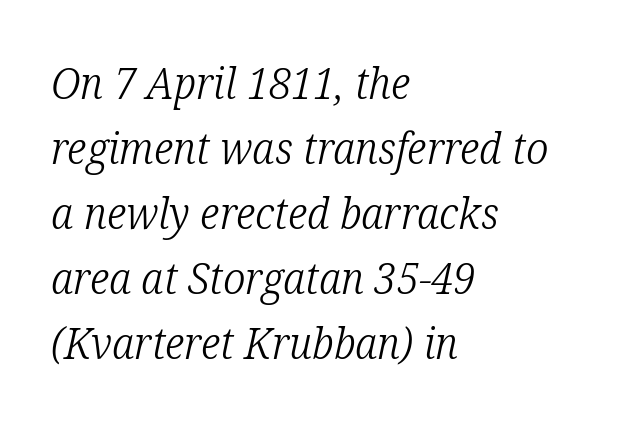
{"serif": "yes", "italic": "yes", "lean": "right", "slant_degrees": 12, "bold": "no", "weight": "light", "width": "condensed", "stroke_contrast": "low", "x_height": "medium", "monospaced": "no", "underline": "no", "align": "left", "line_spacing": "normal", "line_spacing_ratio": 1.48, "letter_spacing": "normal", "letter_spacing_em": 0.0, "glyph_px": 44}
